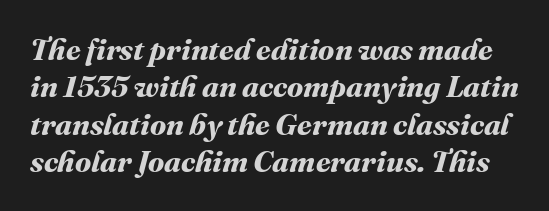
{"bold": "yes", "weight": "bold", "width": "normal", "stroke_contrast": "medium", "x_height": "medium", "monospaced": "no", "underline": "no", "line_spacing": "normal", "line_spacing_ratio": 1.25, "letter_spacing": "normal", "letter_spacing_em": 0.0, "glyph_px": 30}
